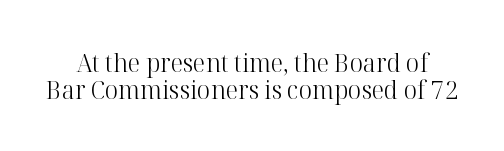
{"italic": "no", "bold": "no", "underline": "no", "line_spacing": "tight", "line_spacing_ratio": 1.02, "letter_spacing": "normal", "letter_spacing_em": 0.0, "glyph_px": 26}
